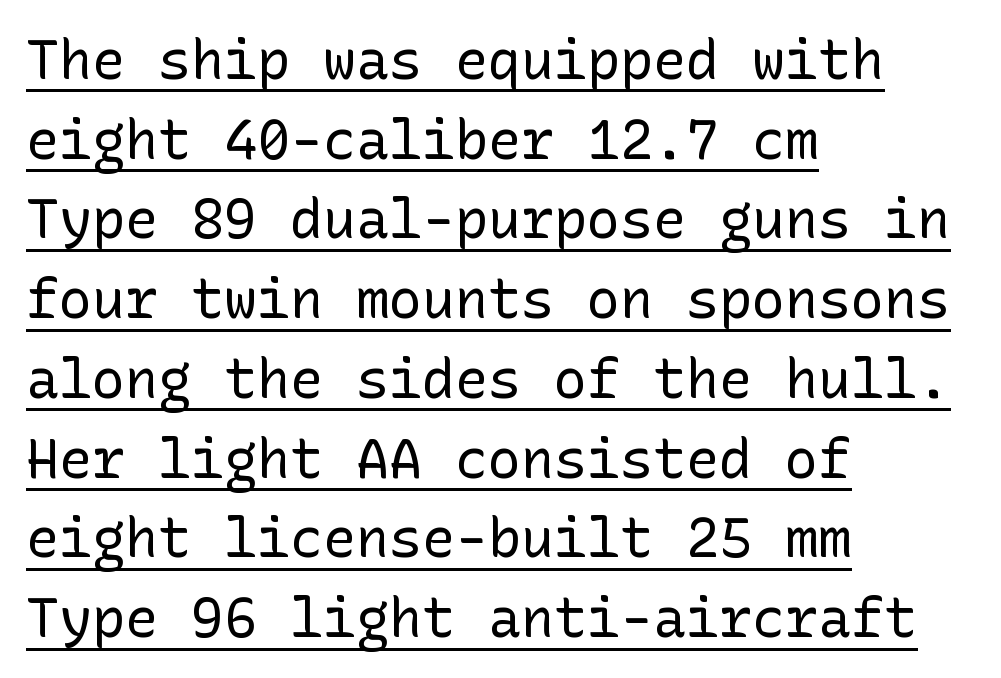
Q: Is the text bold? A: No.
Q: Is the text italic (slanted)? A: No, it is upright.
Q: Is the typeface a serif or a sans-serif typeface? A: Sans-serif.
Q: Is the text underlined? A: Yes.
Q: How is the paragraph aligned? A: Left-aligned.
Q: Is the spacing between letters normal or unusually wide? A: Normal.
Q: Is the spacing between lines tight, normal or loose? A: Normal.
Q: Width (condensed, normal, or wide)? A: Normal.
Q: Stroke contrast? A: Low.
Q: x-height? A: Medium.
